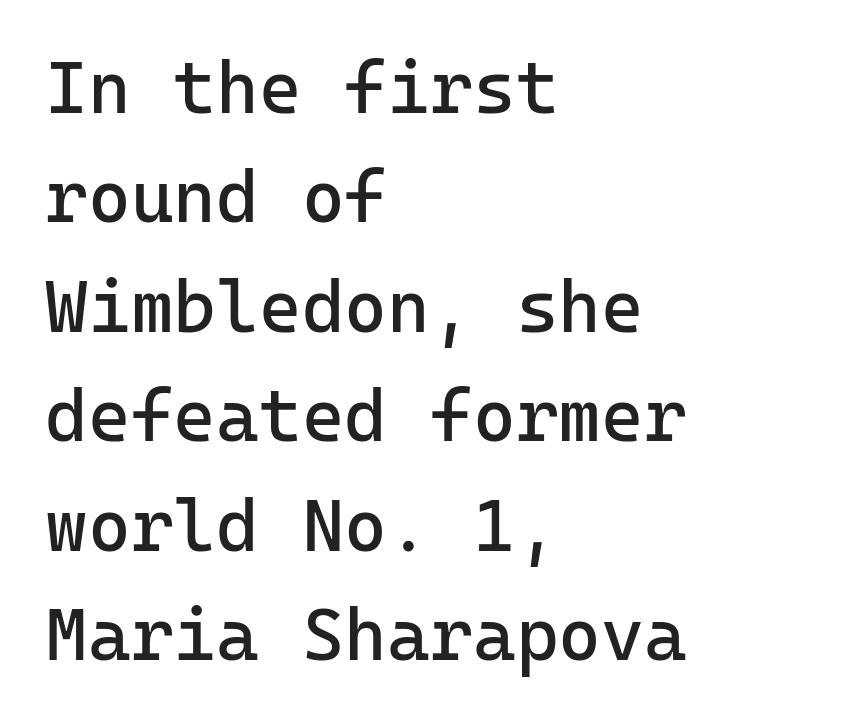
Q: Is the text bold? A: No.
Q: Is the text italic (slanted)? A: No, it is upright.
Q: Is the typeface a serif or a sans-serif typeface? A: Sans-serif.
Q: Is the text underlined? A: No.
Q: How is the paragraph aligned? A: Left-aligned.
Q: Is the spacing between letters normal or unusually wide? A: Normal.
Q: Is the spacing between lines tight, normal or loose? A: Normal.
Q: Width (condensed, normal, or wide)? A: Normal.
Q: Stroke contrast? A: Low.
Q: x-height? A: Medium.
Q: Monospaced? A: Yes.
